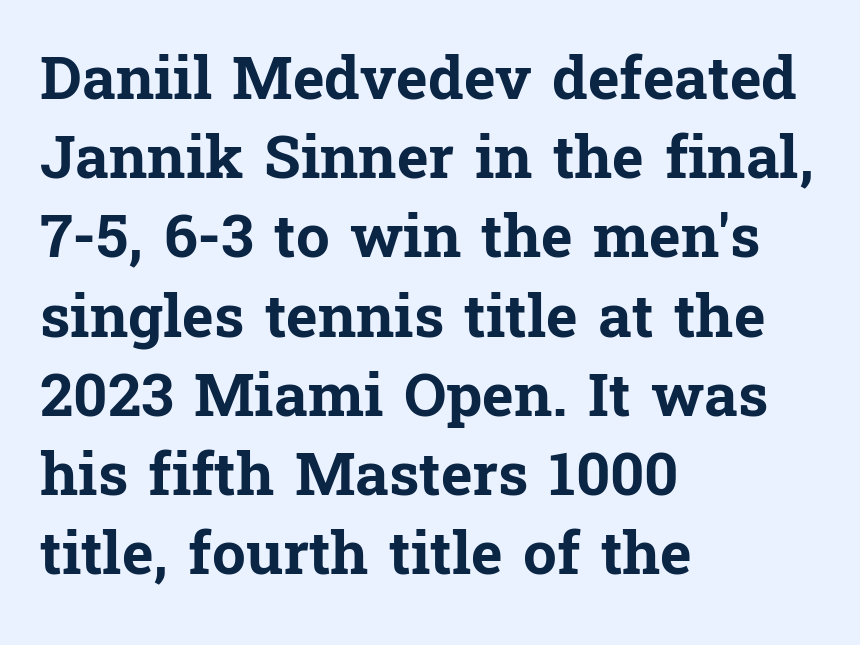
The image shows 60 px bold serif type, upright; set left-aligned, normal line spacing (1.32x), normal letter spacing, not underlined; low stroke contrast and a medium x-height.
